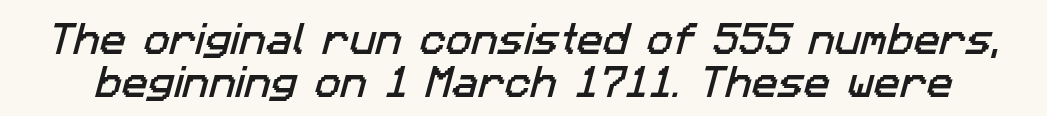
Q: Is the typeface a serif or a sans-serif typeface? A: Sans-serif.
Q: Is the text underlined? A: No.
Q: Is the spacing between letters normal or unusually wide? A: Normal.
Q: Width (condensed, normal, or wide)? A: Normal.
Q: Stroke contrast? A: Low.
Q: x-height? A: Medium.
Q: Monospaced? A: No.
